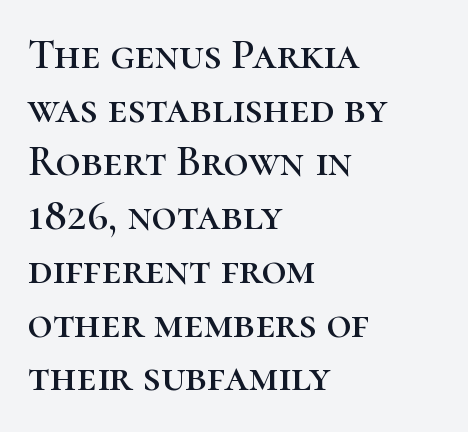
{"serif": "yes", "italic": "no", "width": "normal", "stroke_contrast": "high", "x_height": "medium", "monospaced": "no", "underline": "no", "align": "left", "line_spacing": "normal", "line_spacing_ratio": 1.25, "letter_spacing": "normal", "letter_spacing_em": 0.0, "glyph_px": 43}
